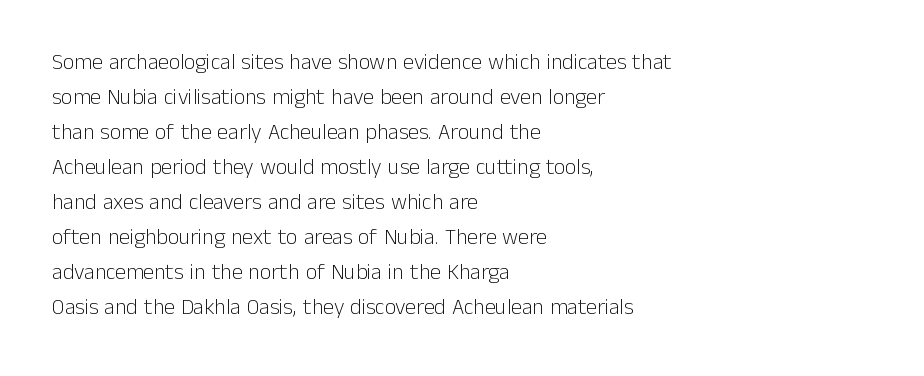
The image shows 22 px text type, upright; set left-aligned, normal line spacing (1.59x), normal letter spacing, not underlined.
